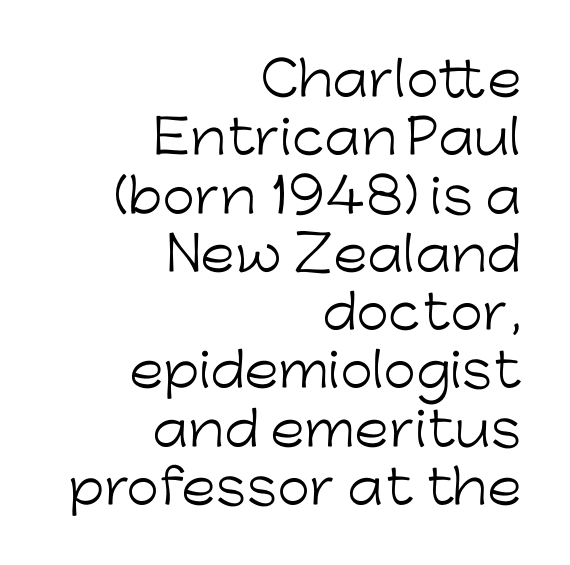
The image shows 47 px light sans-serif type, upright; set right-aligned, line spacing 1.24x, normal letter spacing, not underlined; low stroke contrast and a medium x-height.
